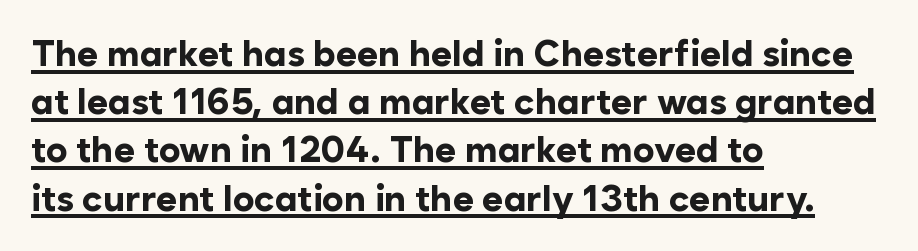
{"serif": "no", "italic": "no", "bold": "yes", "weight": "bold", "width": "normal", "stroke_contrast": "low", "x_height": "medium", "monospaced": "no", "underline": "yes", "align": "left", "line_spacing": "normal", "line_spacing_ratio": 1.34, "letter_spacing": "normal", "letter_spacing_em": 0.0, "glyph_px": 36}
